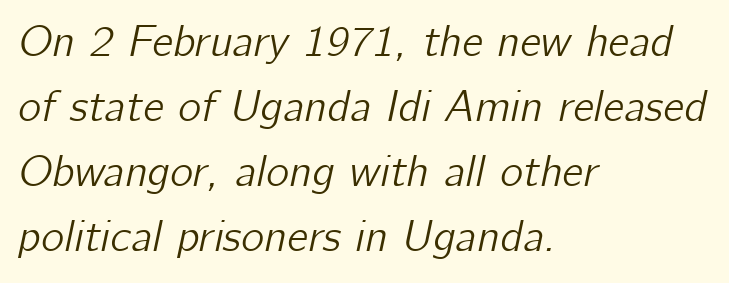
A student would call this left alignment; a typographer would say flush left, rag right. In terms of leading, this rendering sits right in the middle. Note the varied advance widths — an 'i' is clearly narrower than an 'm'. Honestly, the letter spacing is just normal — you wouldn't notice it. The rendering applies a slant to the glyphs. Rule under the text: the space is simply empty.
